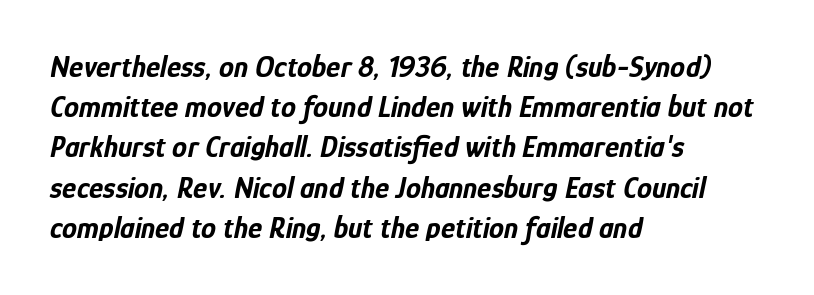
Characters are canted at an angle relative to the baseline's perpendicular. The space directly below the letters is spotless. The paragraph has a hard left edge and a soft right edge. The tracking reads as untouched default to a designer's eye. You could not count columns in this text — the font is proportionally spaced. The rendering uses a bold face; every stroke is thick and dark.
